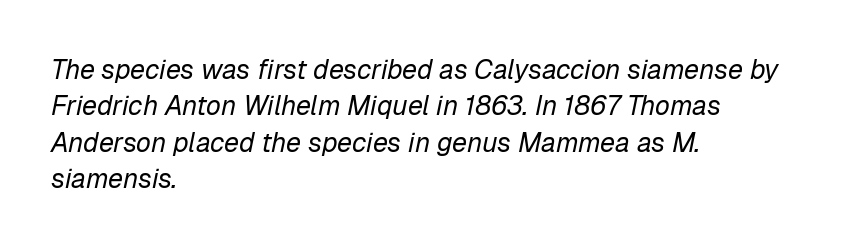
The cut favours lightness, reaching ordinary text weight at its darkest. Does the copy run flush right? No — it runs flush left. The space directly below the letters is spotless. The typography opts for an oblique posture over an upright one. Is the letter spacing exaggerated? No — it looks like the ordinary default. This sample keeps an unexceptional amount of space between lines.
